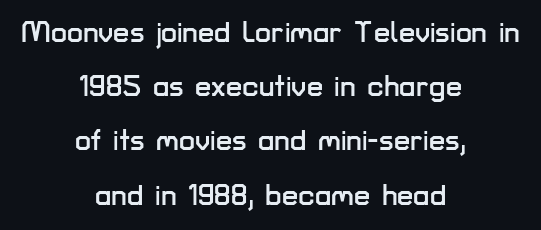
Clear beneath every line of the passage. Ascenders rise straight up at ninety degrees. Here the designer chose a conventional face with non-uniform glyph widths. These lines are composed in type without serifs. Caption: multi-line text, centered on the measure.
